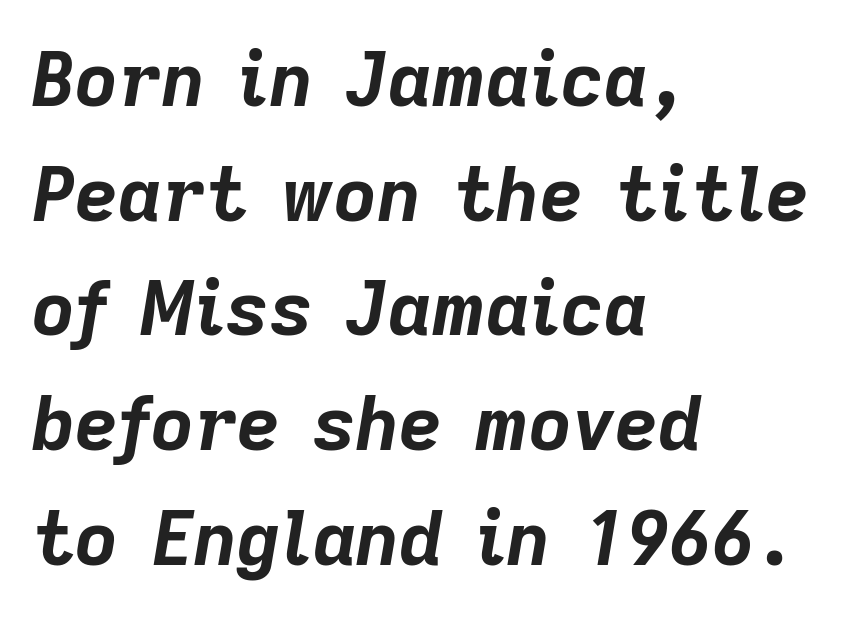
{"italic": "yes", "lean": "right", "slant_degrees": 9, "bold": "yes", "weight": "bold", "width": "normal", "stroke_contrast": "low", "x_height": "medium", "monospaced": "no", "underline": "no", "align": "left", "line_spacing": "normal", "line_spacing_ratio": 1.53, "letter_spacing": "normal", "letter_spacing_em": 0.0, "glyph_px": 75}
